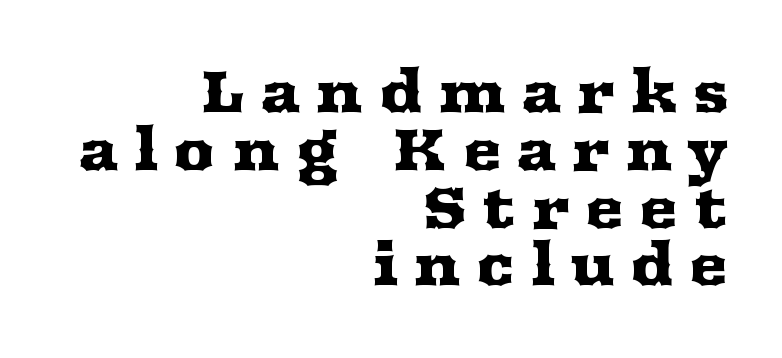
The image shows 59 px wide serif type, upright; set right-aligned, tight line spacing (0.98x), unusually wide letter spacing (+0.25 em), not underlined; medium stroke contrast and a medium x-height.
